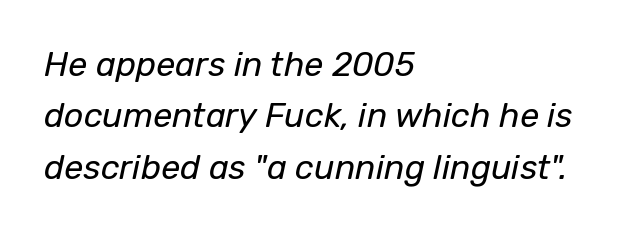
The image shows 34 px regular-weight type, italic (leaning right); set left-aligned, normal line spacing (1.51x), normal letter spacing, not underlined; low stroke contrast and a medium x-height.
